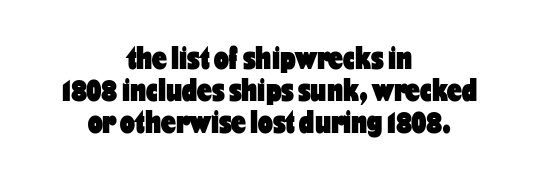
The typography opts for an upright posture over an oblique one. Weight check: bold — yes, fully. What stands out about the letter spacing? Nothing — it is the standard amount. The lines in this sample share a center point and differ in where they start and stop.
